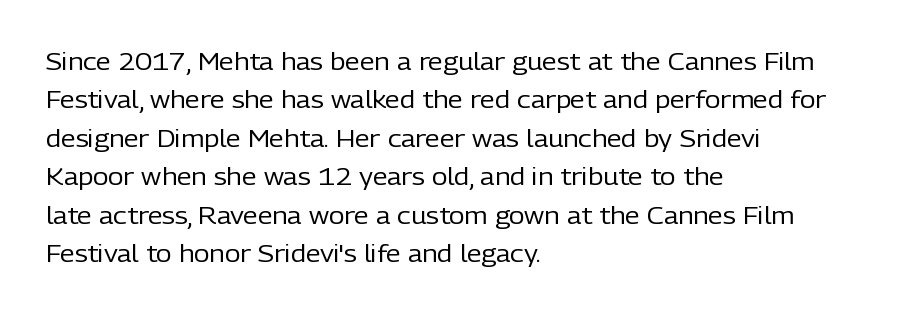
Q: Is the text bold? A: No.
Q: Is the text italic (slanted)? A: No, it is upright.
Q: Is the text underlined? A: No.
Q: How is the paragraph aligned? A: Left-aligned.
Q: Is the spacing between letters normal or unusually wide? A: Normal.
Q: Is the spacing between lines tight, normal or loose? A: Normal.
